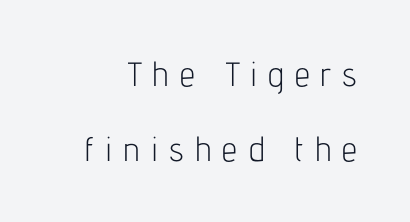
{"serif": "no", "italic": "no", "bold": "no", "weight": "light", "width": "condensed", "stroke_contrast": "low", "x_height": "medium", "monospaced": "no", "underline": "no", "line_spacing": "loose", "line_spacing_ratio": 2.2, "letter_spacing": "wide", "letter_spacing_em": 0.32, "glyph_px": 34}
